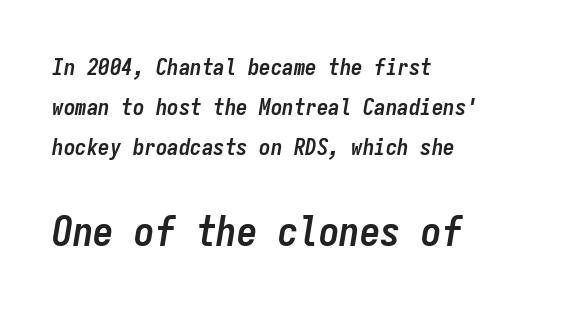
{"italic": "yes", "lean": "right", "slant_degrees": 9, "bold": "yes", "weight": "semibold", "width": "condensed", "stroke_contrast": "low", "x_height": "medium", "monospaced": "yes", "underline": "no", "align": "left", "line_spacing_ratio": 1.75, "letter_spacing": "normal", "letter_spacing_em": 0.0, "larger_block": "second", "size_ratio": 1.78, "glyph_px": 41}
